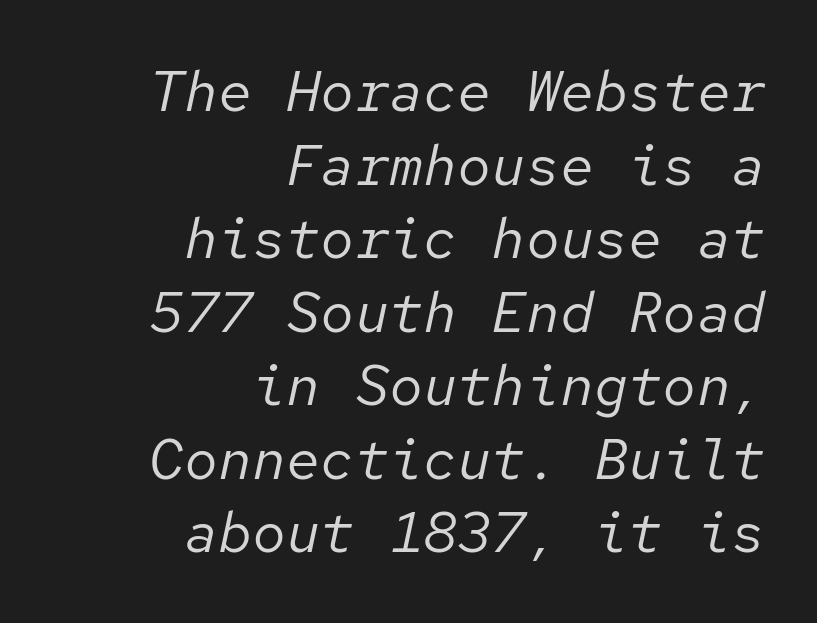
{"italic": "yes", "lean": "right", "slant_degrees": 12, "bold": "no", "weight": "regular", "width": "normal", "stroke_contrast": "low", "x_height": "medium", "monospaced": "yes", "underline": "no", "align": "right", "line_spacing": "normal", "line_spacing_ratio": 1.29, "letter_spacing": "normal", "letter_spacing_em": 0.0, "glyph_px": 57}
